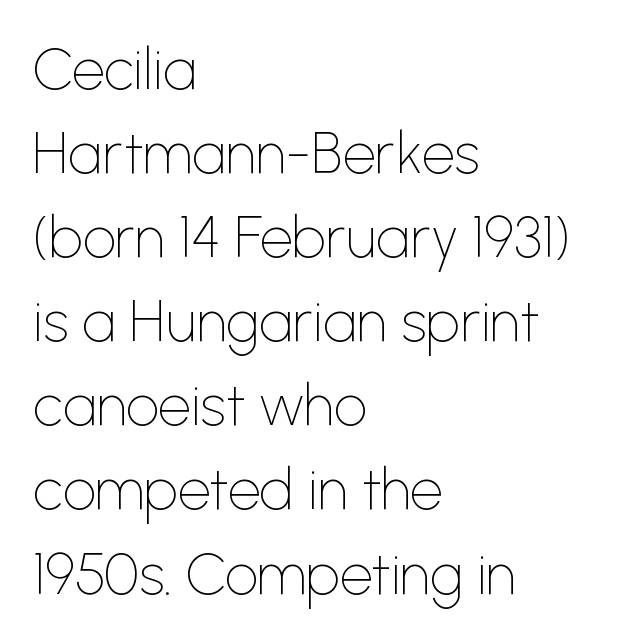
Note: no serifs on the glyphs. Look at the tracking — it's just the regular setting, nothing added. Successive baselines arrive at the customary interval. The space directly below the letters is spotless.
